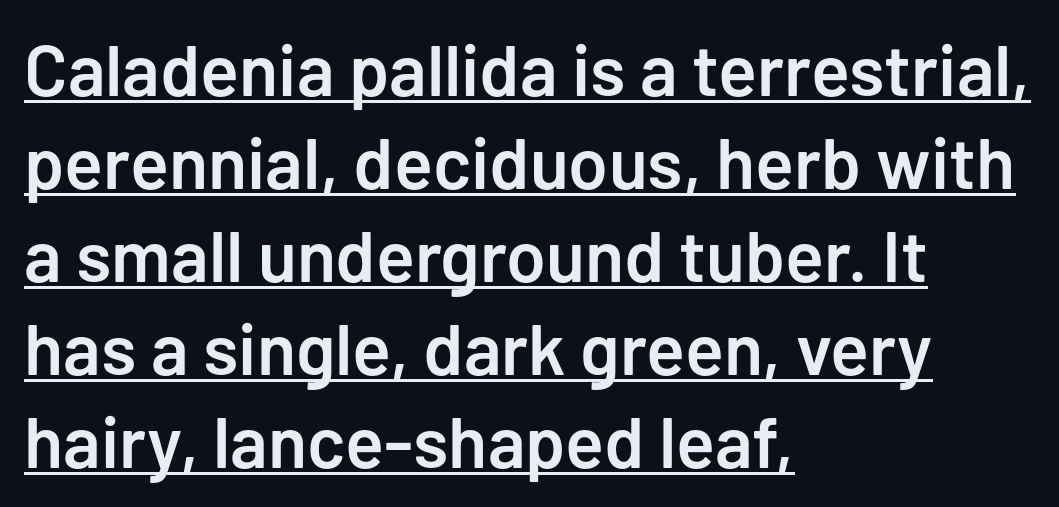
Q: Is the text bold? A: Semi-bold.
Q: Is the text italic (slanted)? A: No, it is upright.
Q: Is the typeface a serif or a sans-serif typeface? A: Sans-serif.
Q: Is the text underlined? A: Yes.
Q: How is the paragraph aligned? A: Left-aligned.
Q: Is the spacing between letters normal or unusually wide? A: Normal.
Q: Is the spacing between lines tight, normal or loose? A: Normal.
Q: Width (condensed, normal, or wide)? A: Normal.
Q: Stroke contrast? A: Low.
Q: x-height? A: Medium.
Q: Monospaced? A: No.
